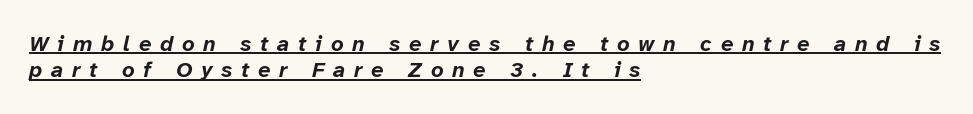
{"italic": "yes", "lean": "right", "slant_degrees": 12, "bold": "yes", "underline": "yes", "align": "left", "line_spacing_ratio": 1.19, "letter_spacing": "wide", "letter_spacing_em": 0.4, "glyph_px": 22}
